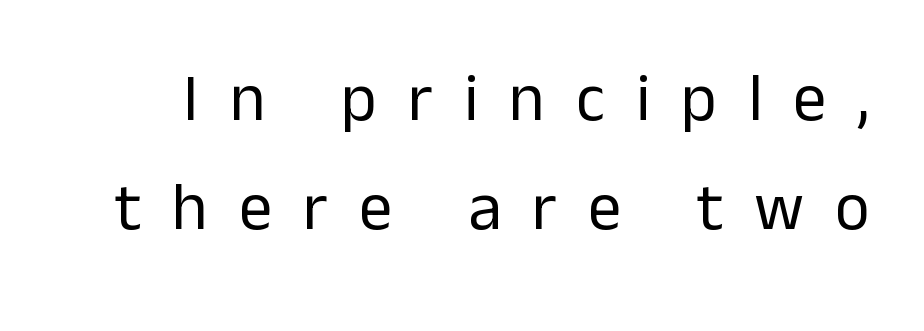
This rendering widens character spacing well past its baseline value. Evenly set lines give the paragraph a standard silhouette. Ordinary non-slanted type is in use. The type family on display is of the sans-serif kind.
